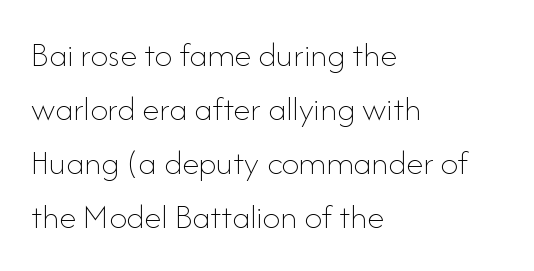
Bare-footed words on every line. The rendering uses natural spacing where letterforms have individual widths. Is there much room between lines? A standard amount, neither cramped nor airy. Notice how the passage keeps a crisp vertical edge on the left only.
